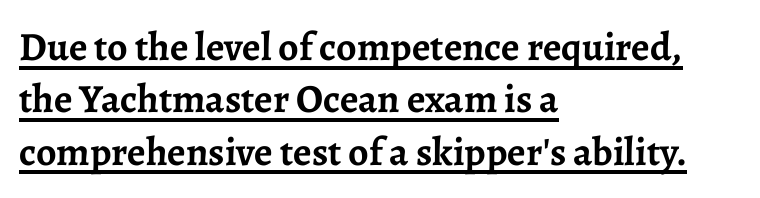
{"serif": "yes", "italic": "no", "bold": "yes", "weight": "semibold", "width": "normal", "stroke_contrast": "low", "x_height": "medium", "monospaced": "no", "underline": "yes", "align": "left", "line_spacing": "normal", "line_spacing_ratio": 1.31, "letter_spacing": "normal", "letter_spacing_em": 0.0, "glyph_px": 40}
